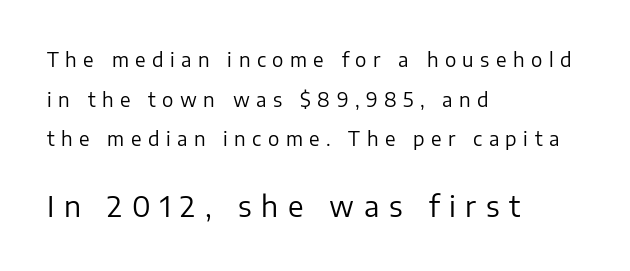
Q: Is the text bold? A: No.
Q: Is the text italic (slanted)? A: No, it is upright.
Q: Is the typeface a serif or a sans-serif typeface? A: Sans-serif.
Q: Is the text underlined? A: No.
Q: How is the paragraph aligned? A: Left-aligned.
Q: Is the spacing between letters normal or unusually wide? A: Unusually wide.
Q: Is the spacing between lines tight, normal or loose? A: Loose.
Q: Which block of text is set in a larger size, the first (top) or the second (bottom)? A: The second (bottom) one.
Q: Width (condensed, normal, or wide)? A: Normal.
Q: Stroke contrast? A: Low.
Q: x-height? A: Medium.
Q: Monospaced? A: No.
